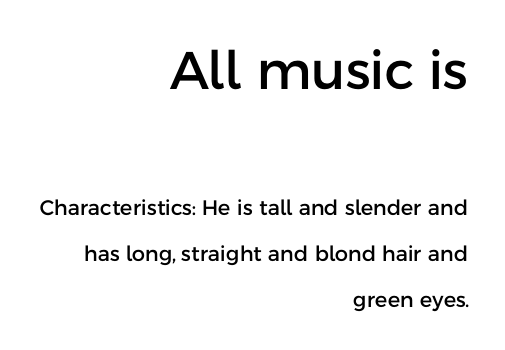
Descenders hang freely into open space. Does extra space separate the letters? No, they use regular spacing. A roman cut, with each character standing at attention. Compare the two chunks: the upper has the greater cap height. Is this a fixed-width face? No — the glyphs have proportional, varying widths. Is there much room between lines? Yes — plenty of vertical air separates them.
